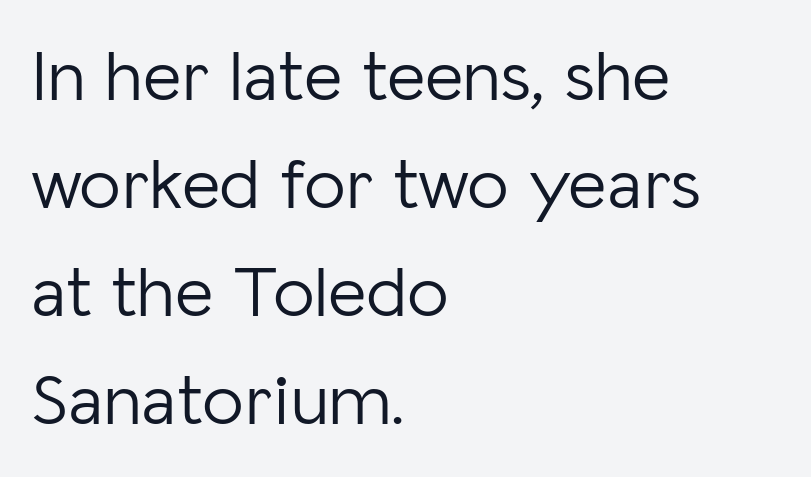
Q: Is the text bold? A: No.
Q: Is the text italic (slanted)? A: No, it is upright.
Q: Is the typeface a serif or a sans-serif typeface? A: Sans-serif.
Q: Is the text underlined? A: No.
Q: How is the paragraph aligned? A: Left-aligned.
Q: Is the spacing between letters normal or unusually wide? A: Normal.
Q: Is the spacing between lines tight, normal or loose? A: Normal.
Q: Width (condensed, normal, or wide)? A: Normal.
Q: Stroke contrast? A: Low.
Q: x-height? A: Medium.
Q: Monospaced? A: No.
